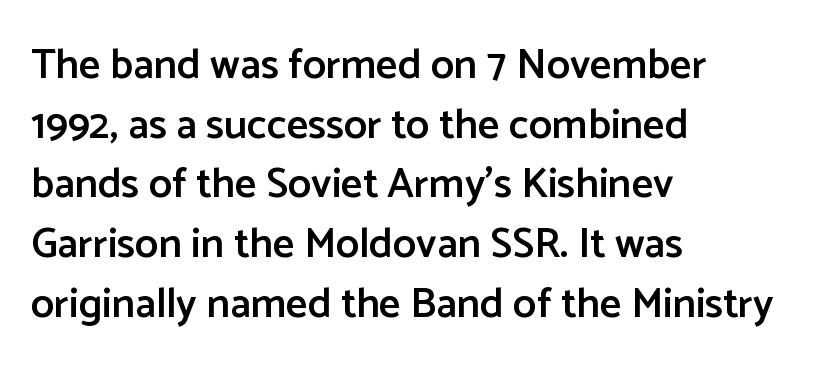
Descenders are the only things crossing below the line. This is roman type, the default non-slanted kind. Serifs: no, the terminals of the letterforms are clean. Caption: multi-line text, flush left, ragged right.
